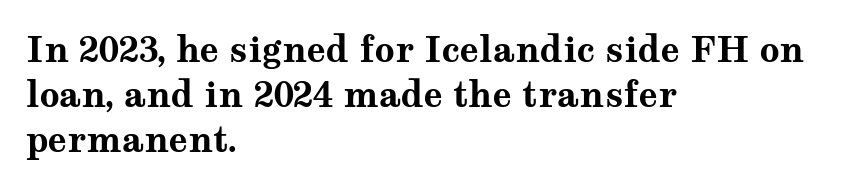
The image shows 35 px bold, wide serif type, upright; set left-aligned, normal line spacing (1.28x), normal letter spacing, not underlined; medium stroke contrast and a medium x-height.
